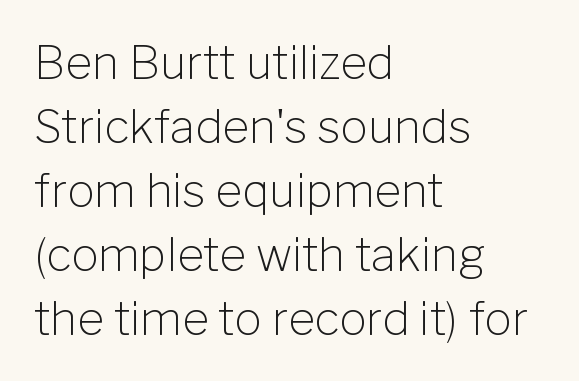
The image shows 46 px light sans-serif type, upright; set left-aligned, normal line spacing (1.39x), normal letter spacing, not underlined; low stroke contrast and a medium x-height.
